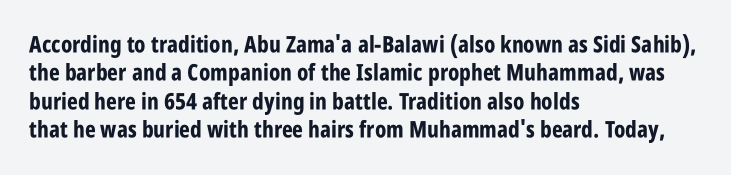
Plain, unruled lines of type. Heft: maximum for text — a bold. The tracking reads as untouched default to a designer's eye. Nope, not italic — everything's standing straight.
